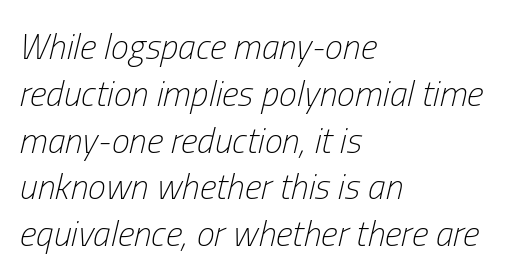
Q: Is the text bold? A: No.
Q: Is the text italic (slanted)? A: Yes, it leans right by about 13 degrees.
Q: Is the text underlined? A: No.
Q: How is the paragraph aligned? A: Left-aligned.
Q: Is the spacing between letters normal or unusually wide? A: Normal.
Q: Is the spacing between lines tight, normal or loose? A: Normal.
Q: Width (condensed, normal, or wide)? A: Condensed.
Q: Stroke contrast? A: Low.
Q: x-height? A: Medium.
Q: Monospaced? A: No.
